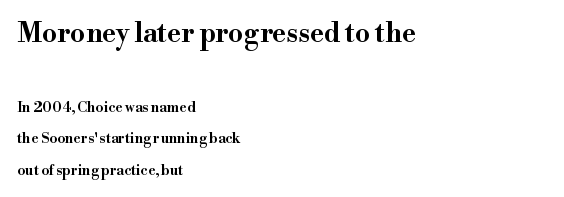
{"italic": "no", "underline": "no", "align": "left", "line_spacing": "loose", "line_spacing_ratio": 2.24, "letter_spacing": "normal", "letter_spacing_em": 0.0, "larger_block": "first", "size_ratio": 1.93, "glyph_px": 27}
